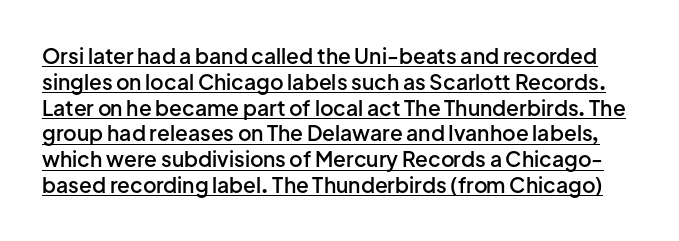
Q: Is the text bold? A: Semi-bold.
Q: Is the text italic (slanted)? A: No, it is upright.
Q: Is the text underlined? A: Yes.
Q: Is the spacing between letters normal or unusually wide? A: Normal.
